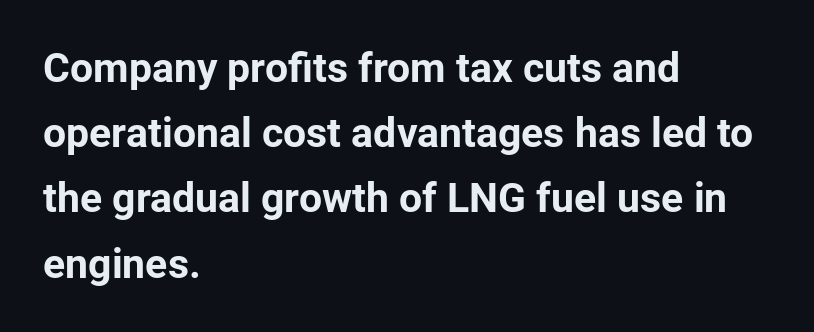
When letters stand straight like this, we call the style roman or upright. Do the characters align in a grid? No, the font is proportional. In terms of leading, this rendering sits right in the middle. There is no visible air inserted between adjacent glyphs. No word sits above an underline. Stroke thickness is high; the sample reads as a true bold.
